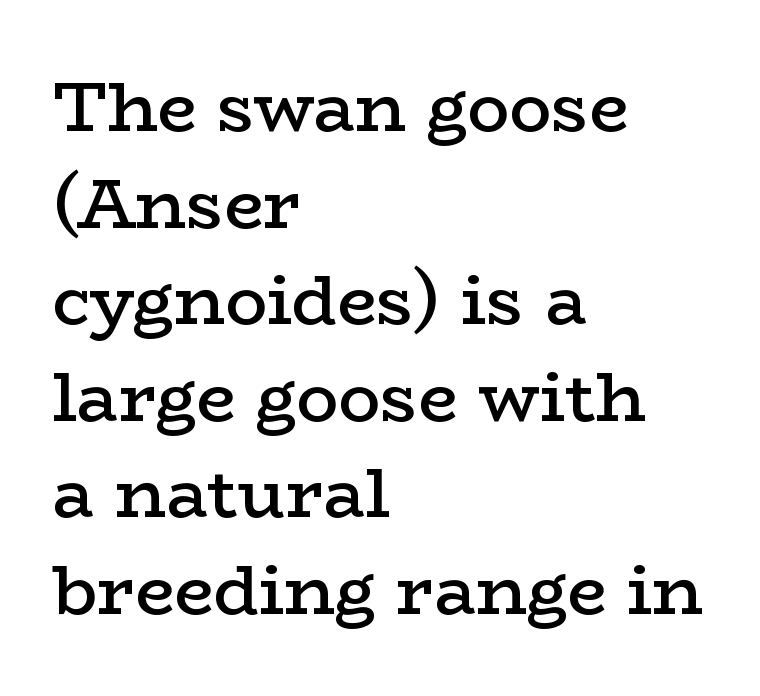
The face used here is a semibold: visibly heavier than regular, lighter than bold. No word sits above an underline. Designer's note — italics off, roman on. Serifs: yes, visible at the terminals of the letterforms.
